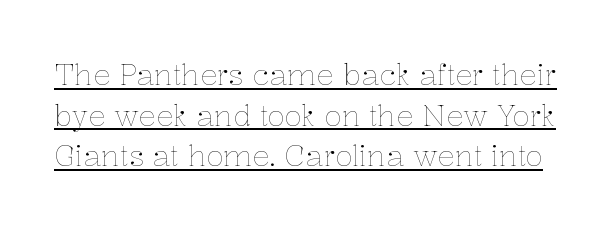
{"italic": "no", "bold": "no", "weight": "thin", "width": "normal", "stroke_contrast": "low", "x_height": "medium", "monospaced": "no", "underline": "yes", "line_spacing": "normal", "line_spacing_ratio": 1.4, "letter_spacing": "normal", "letter_spacing_em": 0.0, "glyph_px": 29}
